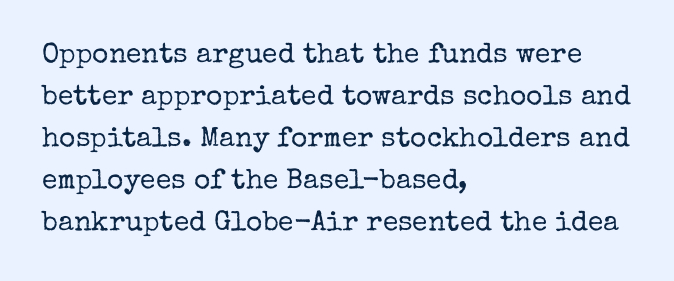
The rendering shows small feet on the letterforms — a serif design. Decoration check: the copy has no underline. Do the letters lean? They stand straight. Does the leading feel generous? No, just average. Is the stroke heavy? The answer is a plain regular-or-lighter.
